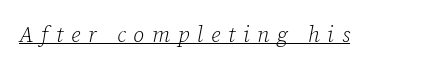
The typesetting does not lean heavy: it is not bold. Tall strokes in this sample are angled rather than plumb. Students, note that the glyphs here are deliberately spaced far apart. This is underlined copy, the kind a proofreader might mark for attention.
